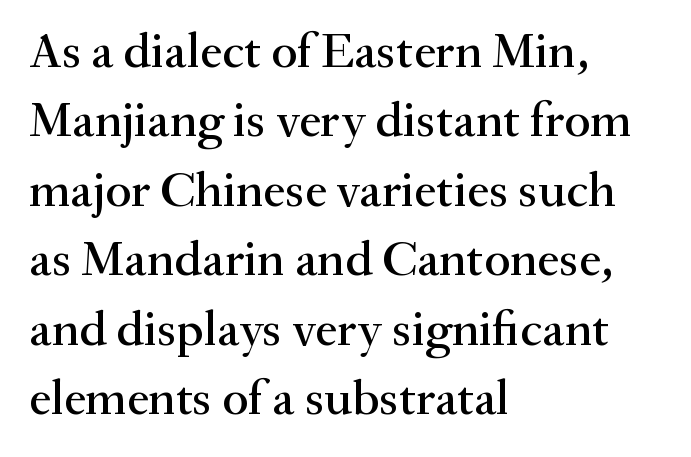
The image shows 50 px serif type, upright; set left-aligned, normal line spacing (1.39x), normal letter spacing, not underlined; medium stroke contrast and a small x-height.
